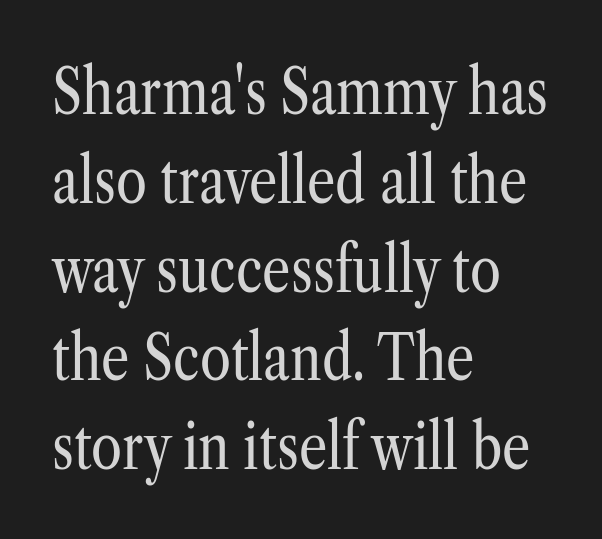
The image shows 63 px regular-weight, condensed serif type, upright; set left-aligned, normal line spacing (1.41x), normal letter spacing, not underlined; low stroke contrast and a medium x-height.
